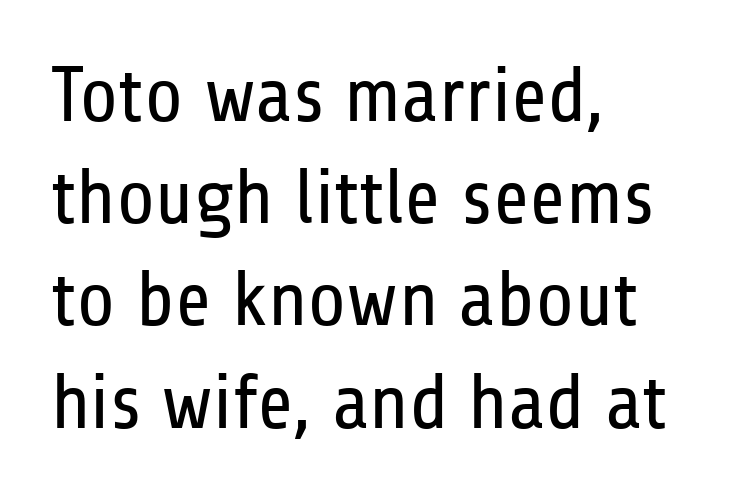
{"serif": "no", "italic": "no", "bold": "no", "weight": "regular", "width": "condensed", "stroke_contrast": "low", "x_height": "medium", "monospaced": "no", "underline": "no", "align": "left", "line_spacing": "normal", "line_spacing_ratio": 1.31, "letter_spacing": "normal", "letter_spacing_em": 0.0, "glyph_px": 78}
